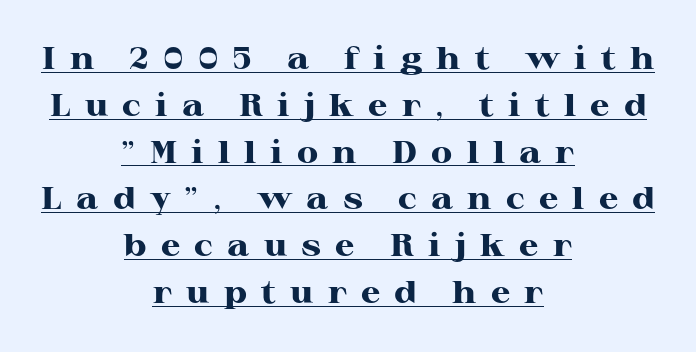
The face used here is proportionally spaced, like ordinary book or web type. Are there feet on the stems? There are — it's a serif. The letters are spread apart with noticeably loose tracking. A baseline rule has been typeset under these characters.
